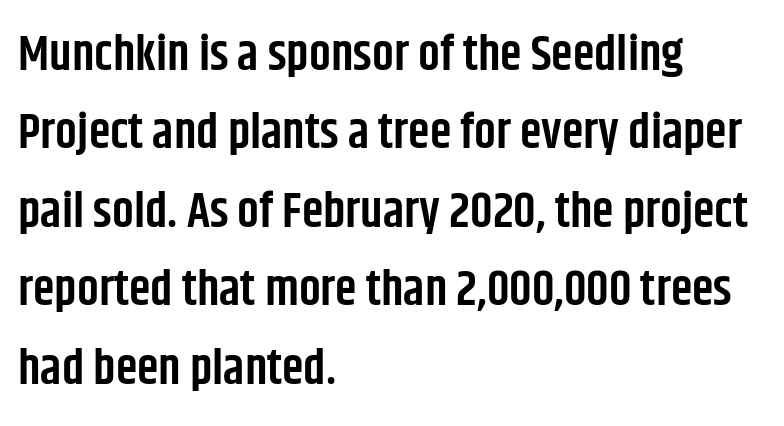
{"serif": "no", "italic": "no", "bold": "semi", "weight": "semibold", "width": "condensed", "stroke_contrast": "low", "x_height": "large", "monospaced": "no", "underline": "no", "align": "left", "line_spacing": "normal", "line_spacing_ratio": 1.6, "letter_spacing": "normal", "letter_spacing_em": 0.0, "glyph_px": 49}
